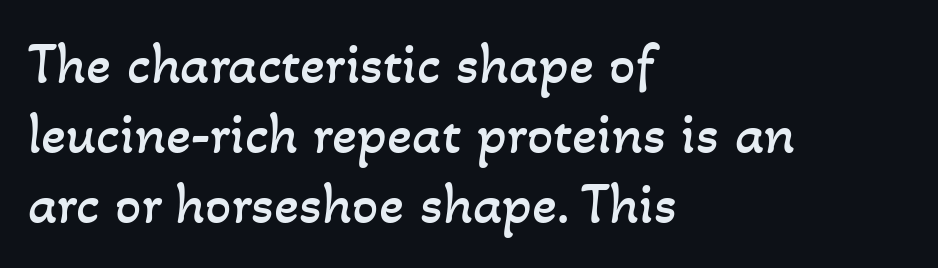
The image shows 58 px regular-weight type; set left-aligned, line spacing 1.21x, normal letter spacing, not underlined; low stroke contrast and a small x-height.
